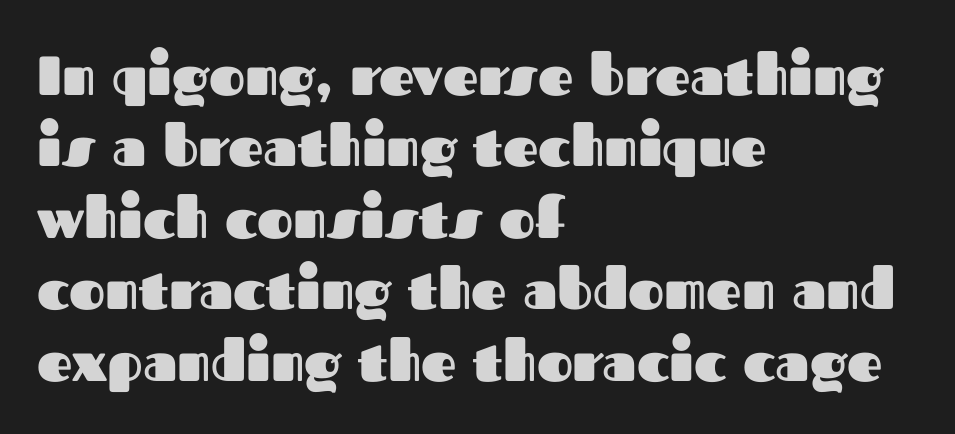
{"serif": "no", "italic": "no", "bold": "yes", "weight": "heavy", "width": "normal", "stroke_contrast": "medium", "x_height": "medium", "monospaced": "no", "underline": "no", "align": "left", "line_spacing": "normal", "line_spacing_ratio": 1.3, "letter_spacing": "normal", "letter_spacing_em": 0.0, "glyph_px": 55}
